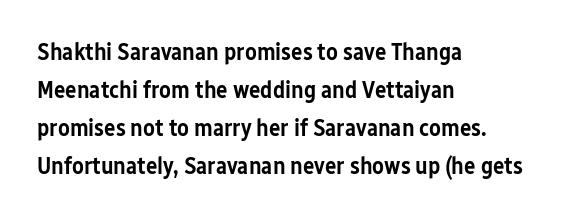
Type without underlining. The rendering keeps characters at their native spacing. It's the straight-up-and-down kind of type. Honestly, the row spacing looks completely unremarkable. One-word summary of the alignment: left. Semibold letterforms, between regular and bold.
